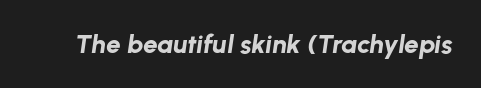
The specimen reads as italic at a glance. The space beneath each line is pristine and unruled. Is the type bold? Yes — the strokes are clearly thick and heavy. Between one letter and the next there's only the usual sliver of space.
